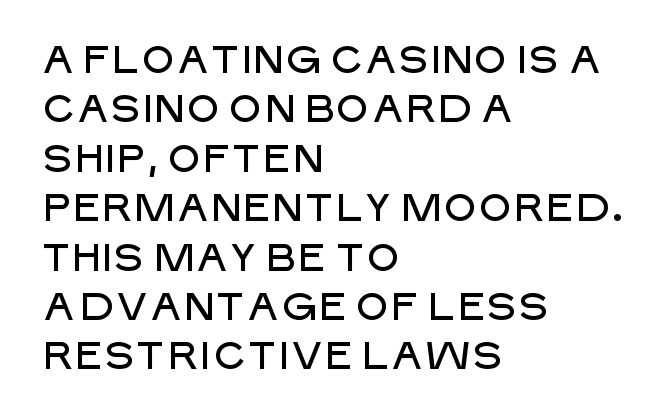
{"serif": "no", "italic": "no", "width": "normal", "stroke_contrast": "low", "x_height": "large", "monospaced": "no", "underline": "no", "align": "left", "line_spacing": "normal", "line_spacing_ratio": 1.3, "letter_spacing": "normal", "letter_spacing_em": 0.0, "glyph_px": 38}
